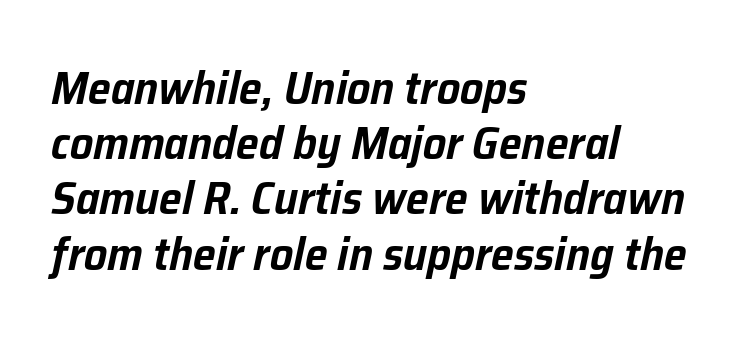
Q: Is the text italic (slanted)? A: Yes, it leans right by about 12 degrees.
Q: Is the text underlined? A: No.
Q: How is the paragraph aligned? A: Left-aligned.
Q: Is the spacing between letters normal or unusually wide? A: Normal.
Q: Width (condensed, normal, or wide)? A: Normal.
Q: Stroke contrast? A: Low.
Q: x-height? A: Medium.
Q: Monospaced? A: No.
